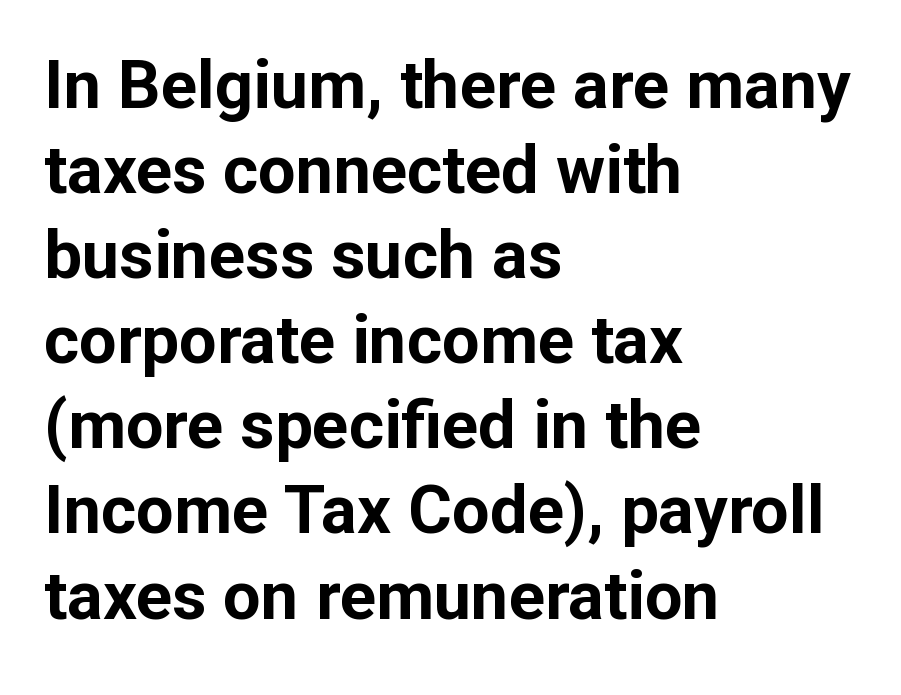
The image shows 67 px bold sans-serif type, upright; set left-aligned, normal line spacing (1.27x), normal letter spacing, not underlined; low stroke contrast and a medium x-height.
